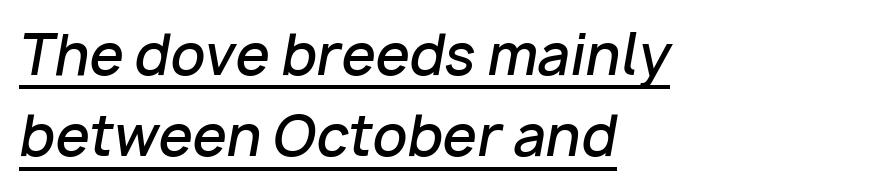
The image shows 55 px semibold type, italic (leaning right); set left-aligned, normal line spacing (1.48x), normal letter spacing, underlined; low stroke contrast and a medium x-height.
